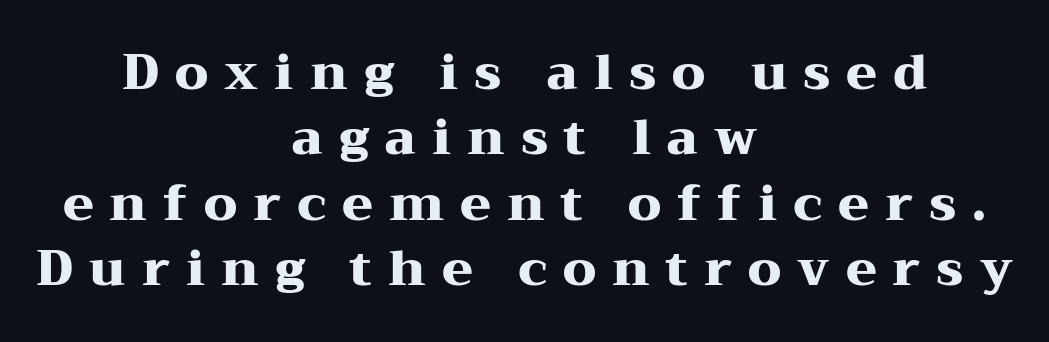
Spacing verdict: proportional, widths tailored to each character. Notice how the stems are strictly vertical — no italics here. Lines of text with bare space underneath. Look at the bottom of the vertical strokes: they flare into serifs here.
